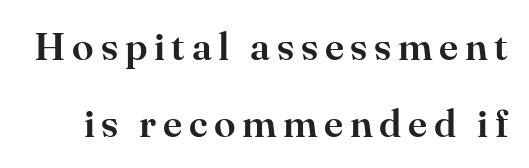
A typesetter would mark this as roman, not italic. Airy leading. The area under the type is left untouched. Each letter keeps its own natural width here, so spacing adapts to shape. The font family rendered here belongs to the serif group.
